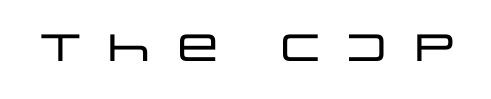
Q: Is the text italic (slanted)? A: No, it is upright.
Q: Is the typeface a serif or a sans-serif typeface? A: Sans-serif.
Q: Is the text underlined? A: No.
Q: Is the spacing between letters normal or unusually wide? A: Unusually wide.
Q: Width (condensed, normal, or wide)? A: Wide.
Q: Stroke contrast? A: Low.
Q: x-height? A: Large.
Q: Monospaced? A: No.
